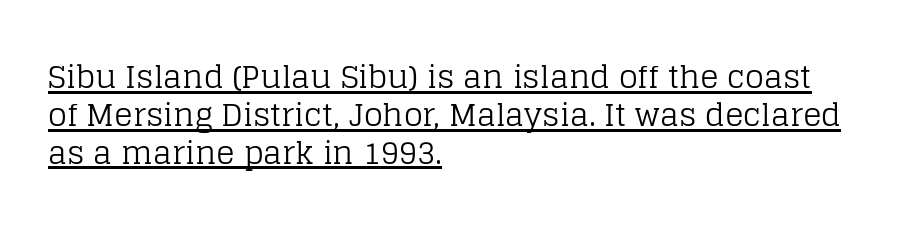
Look at the bottom of the vertical strokes: they flare into serifs here. Underlining? Definitely there. This sample has the flowing, uneven cadence of proportional lettering. Standard letterfit; no display-style spreading of the glyphs. In terms of posture, this sample is upright. One-word summary of the alignment: left.
